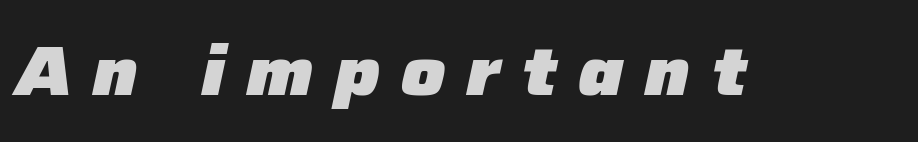
The image shows 69 px heavy type, italic (leaning right); set unusually wide letter spacing (+0.3 em), not underlined; low stroke contrast and a medium x-height.
